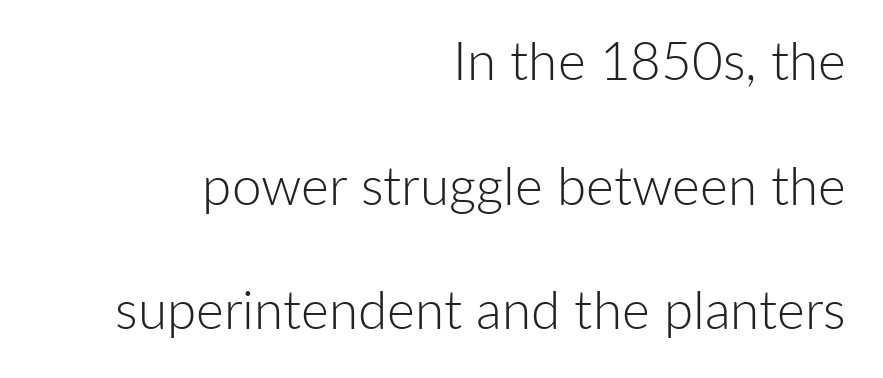
{"serif": "no", "italic": "no", "bold": "no", "weight": "light", "width": "normal", "stroke_contrast": "low", "x_height": "medium", "monospaced": "no", "underline": "no", "align": "right", "line_spacing": "loose", "line_spacing_ratio": 2.35, "letter_spacing": "normal", "letter_spacing_em": 0.0, "glyph_px": 53}
